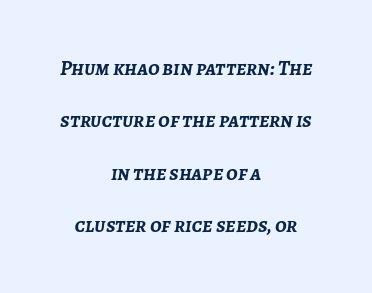
The image shows 21 px bold type, italic (leaning right); set centered, loose line spacing (2.49x), normal letter spacing, not underlined.
